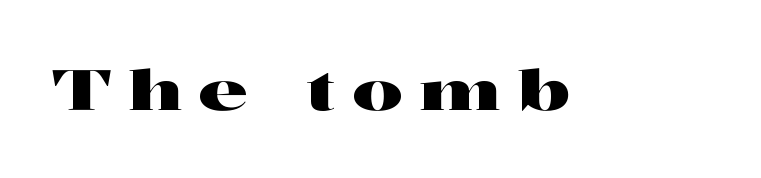
Think of a printed novel: that variable character pitch is what you see here. Underlining? Definitely not there. These lines are composed in type with serifs. The rendering inserts visible extra space after every character. Vertical strokes here are truly vertical.
